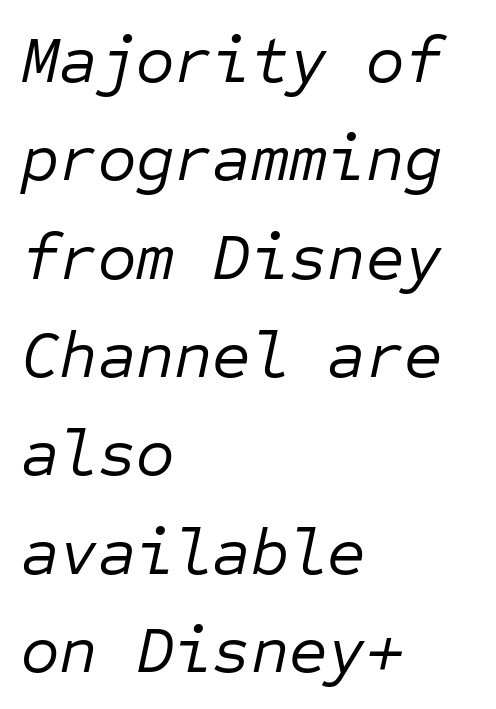
The image shows 66 px regular-weight type, italic (leaning right), monospaced; set left-aligned, normal line spacing (1.49x), normal letter spacing, not underlined; low stroke contrast and a medium x-height.
